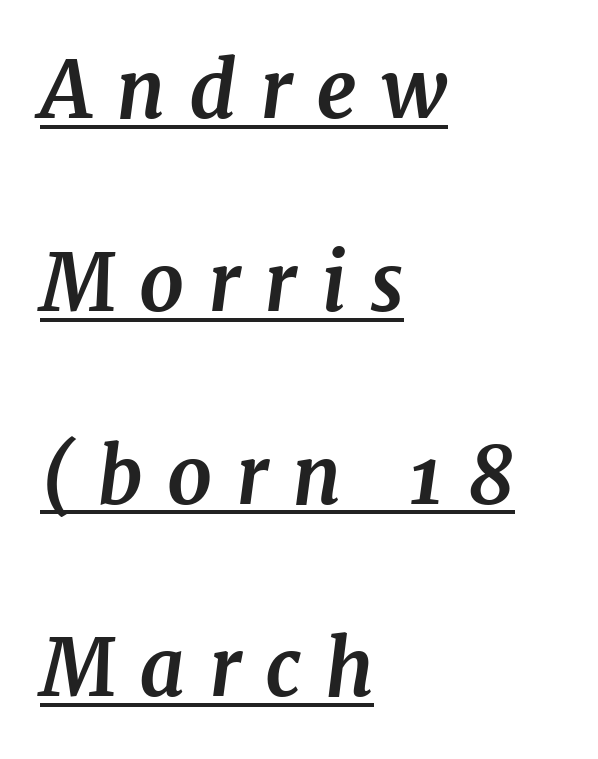
This rendering widens character spacing well past its baseline value. To sum up the face: it has serifs. Bold? Absolutely — the strokes are thick and heavy. The text block is weighted toward the left margin, trailing off unevenly rightward. The vertical gap from one line to the next is large. Is this a fixed-width face? No — the glyphs have proportional, varying widths.
